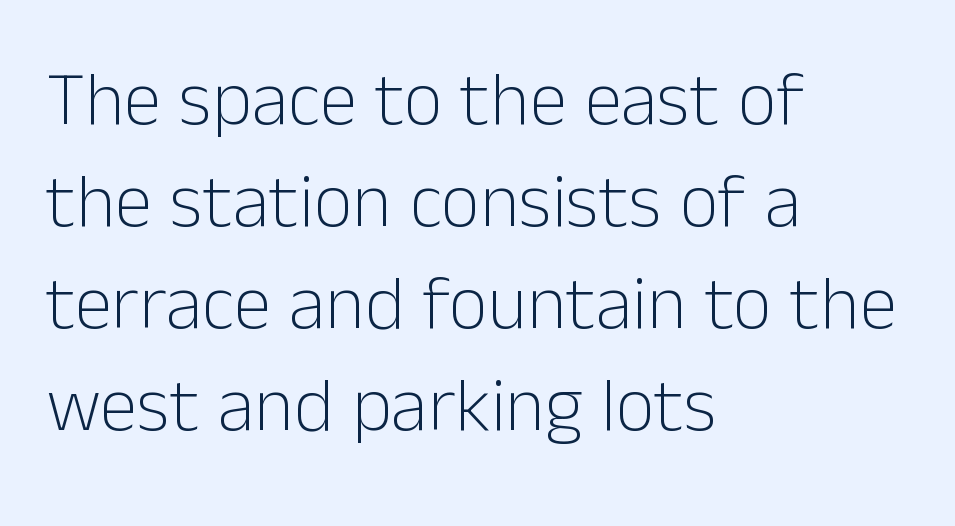
The image shows 76 px light sans-serif type, upright; set left-aligned, normal line spacing (1.34x), normal letter spacing, not underlined; low stroke contrast and a medium x-height.
